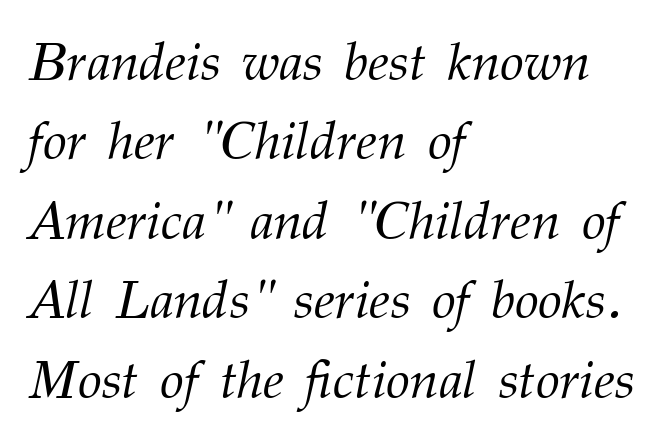
You could call the tracking neutral — neither tight nor loose. Compared with a typical body face, this is equally light or lighter still. The passage shown is not underscored anywhere. The compositor pushed each line to the left boundary.
